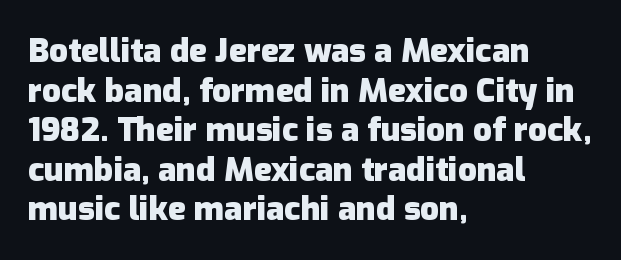
{"serif": "no", "italic": "no", "bold": "yes", "weight": "heavy", "width": "normal", "stroke_contrast": "low", "x_height": "medium", "monospaced": "no", "underline": "no", "align": "left", "line_spacing_ratio": 1.2, "letter_spacing": "normal", "letter_spacing_em": 0.0, "glyph_px": 33}
